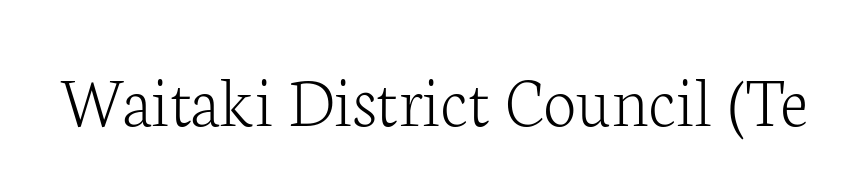
How are the letters spaced? Ordinarily, with no added tracking. The glyphs in this specimen are seriffed. Every character sits straight up, as roman type does. Is this a fixed-width face? No — the glyphs have proportional, varying widths. Lines of text with bare space underneath. The face looks like a standard text weight, possibly lighter.
